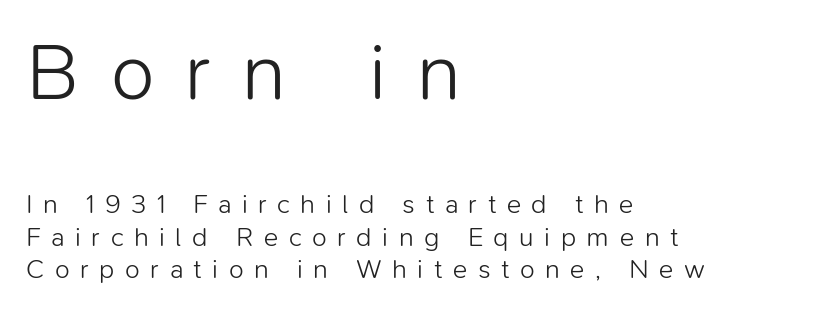
{"serif": "no", "italic": "no", "bold": "no", "weight": "light", "width": "normal", "stroke_contrast": "low", "x_height": "medium", "monospaced": "no", "underline": "no", "align": "left", "line_spacing_ratio": 1.22, "letter_spacing": "wide", "letter_spacing_em": 0.39, "larger_block": "first", "size_ratio": 2.96, "glyph_px": 80}
